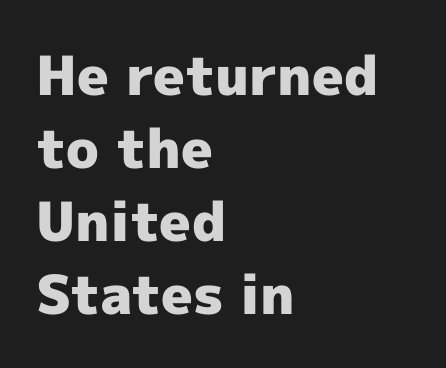
Q: Is the text bold? A: Yes.
Q: Is the text italic (slanted)? A: No, it is upright.
Q: Is the typeface a serif or a sans-serif typeface? A: Sans-serif.
Q: Is the text underlined? A: No.
Q: How is the paragraph aligned? A: Left-aligned.
Q: Is the spacing between letters normal or unusually wide? A: Normal.
Q: Is the spacing between lines tight, normal or loose? A: Normal.
Q: Width (condensed, normal, or wide)? A: Normal.
Q: x-height? A: Medium.
Q: Monospaced? A: No.
